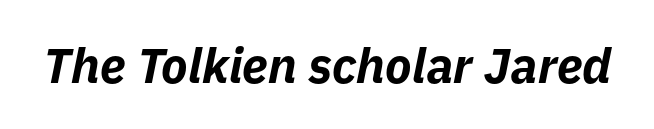
The baseline area is clear. The strokes are fattened all the way to bold. This sample has the flowing, uneven cadence of proportional lettering. The type is set solid horizontally, with unmodified tracking. An italicized treatment has been applied to the whole sample.
